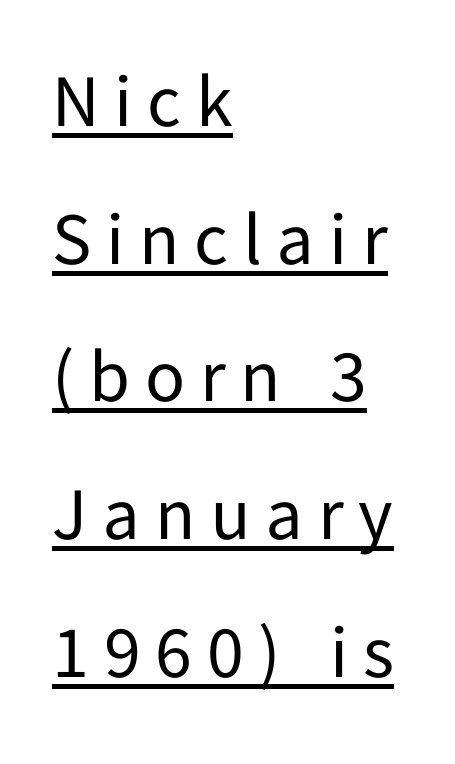
The image shows 74 px regular-weight sans-serif type, upright; set left-aligned, line spacing 1.86x, unusually wide letter spacing (+0.2 em), underlined; low stroke contrast and a medium x-height.
